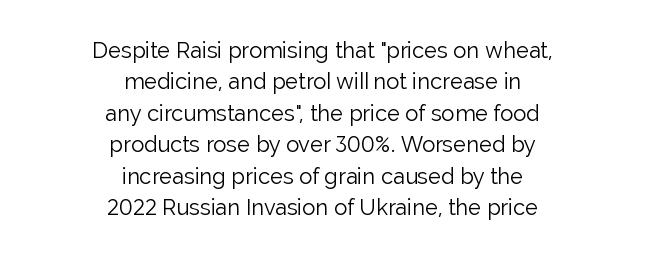
The image shows 22 px text type, upright; set centered, normal line spacing (1.43x), normal letter spacing, not underlined.
